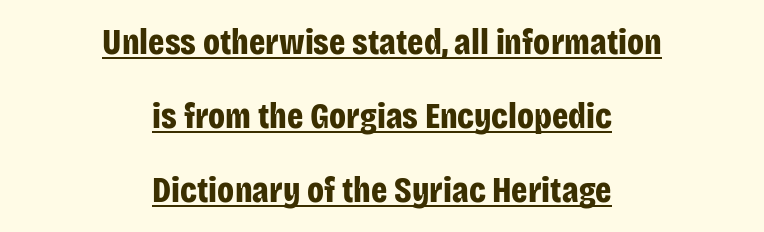
Q: Is the text bold? A: Yes.
Q: Is the text italic (slanted)? A: No, it is upright.
Q: Is the typeface a serif or a sans-serif typeface? A: Sans-serif.
Q: Is the text underlined? A: Yes.
Q: How is the paragraph aligned? A: Centered.
Q: Is the spacing between letters normal or unusually wide? A: Normal.
Q: Is the spacing between lines tight, normal or loose? A: Loose.
Q: Width (condensed, normal, or wide)? A: Condensed.
Q: Stroke contrast? A: Low.
Q: x-height? A: Large.
Q: Monospaced? A: No.
